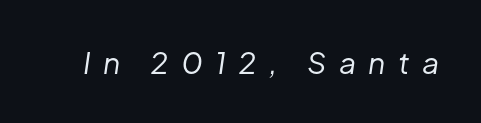
Q: Is the text bold? A: No.
Q: Is the text italic (slanted)? A: Yes, it leans right by about 8 degrees.
Q: Is the text underlined? A: No.
Q: Is the spacing between letters normal or unusually wide? A: Unusually wide.
Q: Width (condensed, normal, or wide)? A: Normal.
Q: Stroke contrast? A: Low.
Q: x-height? A: Medium.
Q: Monospaced? A: No.
